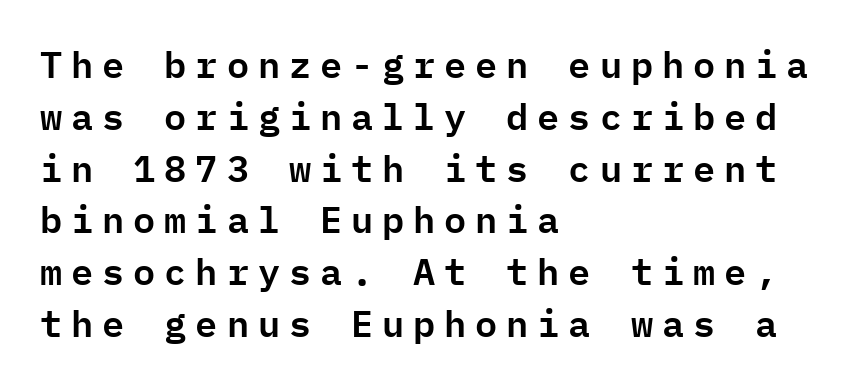
The image shows 37 px sans-serif type, upright, monospaced; set left-aligned, normal line spacing (1.4x), unusually wide letter spacing (+0.24 em), not underlined; low stroke contrast and a medium x-height.
